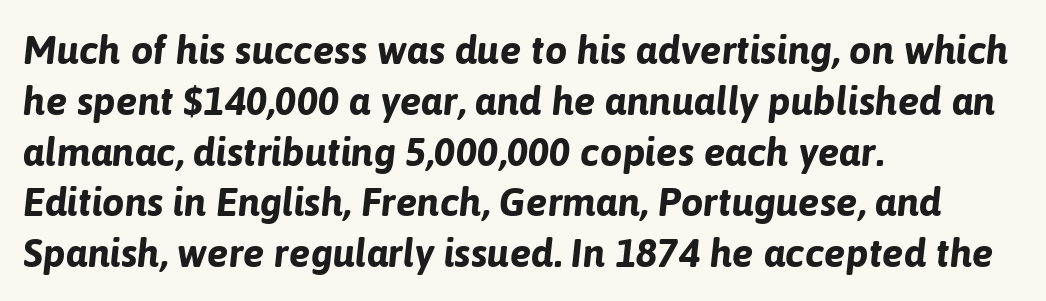
The image shows 40 px bold type, italic (leaning right); set left-aligned, normal line spacing (1.27x), normal letter spacing, not underlined; low stroke contrast and a medium x-height.
